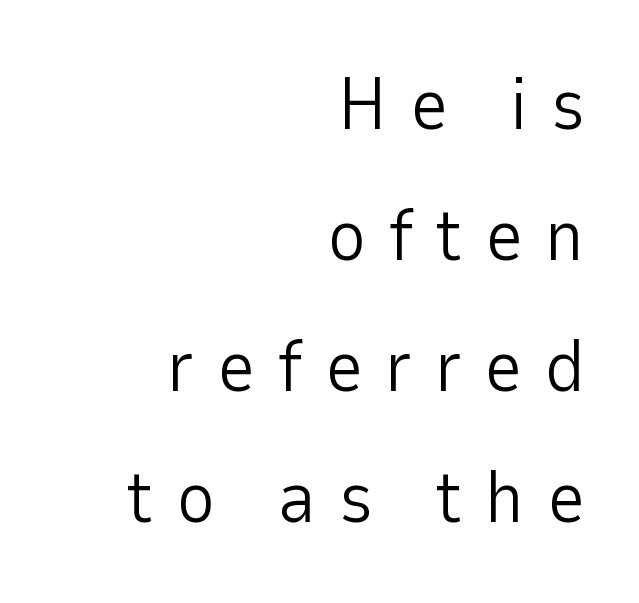
The image shows 74 px light sans-serif type, upright; set right-aligned, line spacing 1.77x, unusually wide letter spacing (+0.3 em), not underlined; low stroke contrast and a medium x-height.
